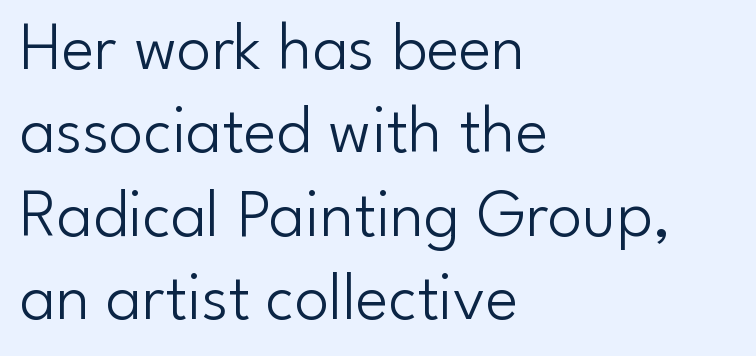
Underline: absent. Each letter keeps its own natural width here, so spacing adapts to shape. The letters sit at their default tracking, neither squeezed nor spread. Posture: vertical.
